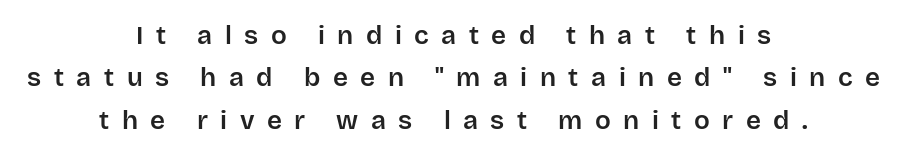
The strip under each line holds only bare page. This sample uses expanded letter spacing, leaving extra air between glyphs. The space between consecutive lines is moderate. The rendering positions every line midway between the sides.
